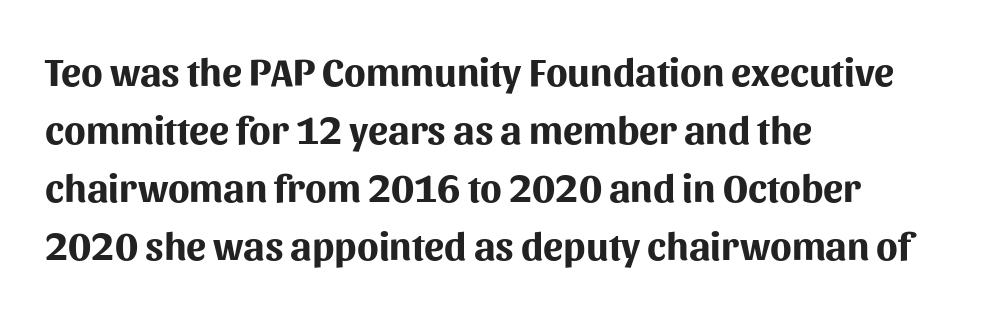
Horizontally, the lines are justified to the leading edge only. Spacing verdict: proportional, widths tailored to each character. Rows of type keep a routine distance in the vertical direction. A roman cut, with each character standing at attention. The rendering uses a bold face; every stroke is thick and dark. Standard letterfit; no display-style spreading of the glyphs.
